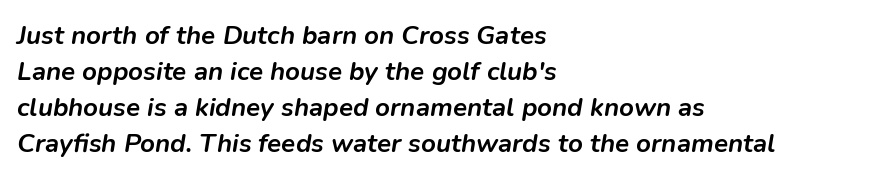
Q: Is the text bold? A: Yes.
Q: Is the text italic (slanted)? A: Yes, it leans right by about 9 degrees.
Q: Is the text underlined? A: No.
Q: How is the paragraph aligned? A: Left-aligned.
Q: Is the spacing between letters normal or unusually wide? A: Normal.
Q: Is the spacing between lines tight, normal or loose? A: Normal.
